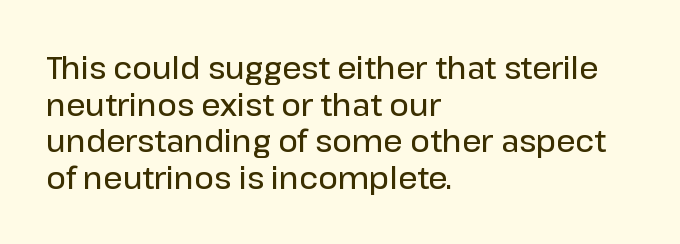
The image shows 30 px semibold sans-serif type, upright; set left-aligned, line spacing 1.22x, normal letter spacing, not underlined; low stroke contrast and a medium x-height.
